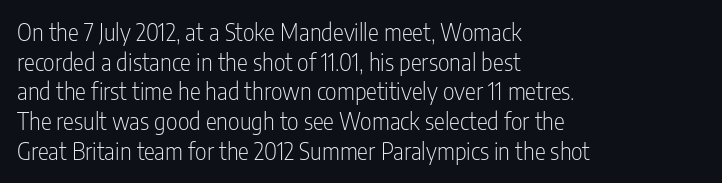
{"italic": "no", "bold": "no", "underline": "no", "align": "left", "line_spacing": "normal", "line_spacing_ratio": 1.29, "letter_spacing": "normal", "letter_spacing_em": 0.0, "glyph_px": 23}
